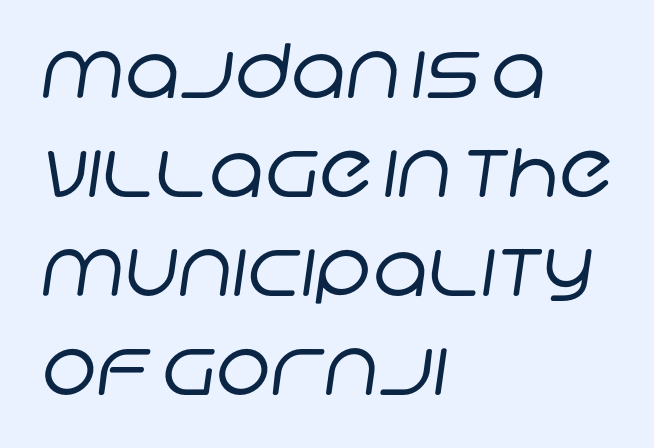
Q: Is the text bold? A: No.
Q: Is the typeface a serif or a sans-serif typeface? A: Sans-serif.
Q: Is the text underlined? A: No.
Q: How is the paragraph aligned? A: Left-aligned.
Q: Is the spacing between letters normal or unusually wide? A: Normal.
Q: Is the spacing between lines tight, normal or loose? A: Normal.
Q: Width (condensed, normal, or wide)? A: Normal.
Q: Stroke contrast? A: Low.
Q: x-height? A: Large.
Q: Monospaced? A: No.
